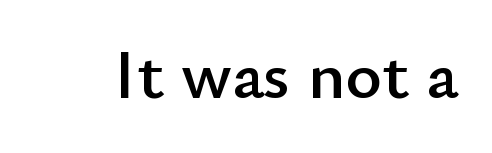
Q: Is the text italic (slanted)? A: No, it is upright.
Q: Is the typeface a serif or a sans-serif typeface? A: Sans-serif.
Q: Is the text underlined? A: No.
Q: Is the spacing between letters normal or unusually wide? A: Normal.
Q: Width (condensed, normal, or wide)? A: Normal.
Q: Stroke contrast? A: Low.
Q: x-height? A: Small.
Q: Monospaced? A: No.
